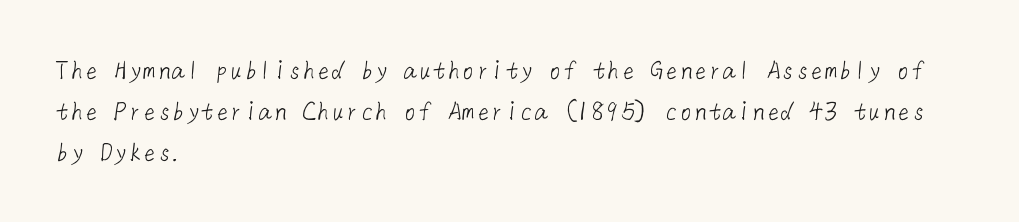
Q: Is the text bold? A: No.
Q: Is the typeface a serif or a sans-serif typeface? A: Sans-serif.
Q: Is the text underlined? A: No.
Q: How is the paragraph aligned? A: Left-aligned.
Q: Is the spacing between letters normal or unusually wide? A: Normal.
Q: Is the spacing between lines tight, normal or loose? A: Normal.
Q: Width (condensed, normal, or wide)? A: Normal.
Q: Stroke contrast? A: Low.
Q: x-height? A: Medium.
